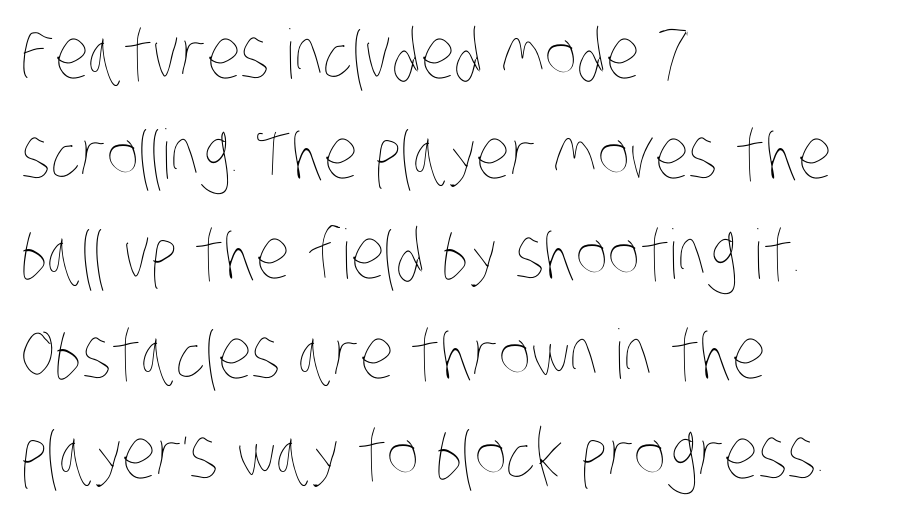
{"bold": "no", "weight": "thin", "width": "condensed", "stroke_contrast": "low", "x_height": "large", "monospaced": "no", "underline": "no", "align": "left", "line_spacing": "normal", "line_spacing_ratio": 1.47, "letter_spacing": "normal", "letter_spacing_em": 0.0, "glyph_px": 68}
